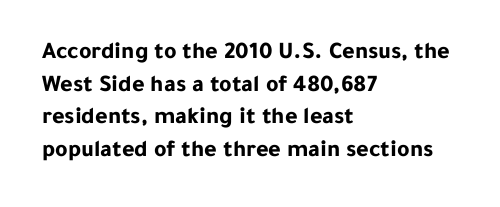
The rendering uses a moderate line-height, typical for paragraphs. The typography opts for an upright posture over an oblique one. Each word holds together tightly as a unit, with standard inter-letter gaps. Left-aligned paragraph, ragged on the right. The sample has been set heavy, in full bold. The string is rendered with underlining switched off.
